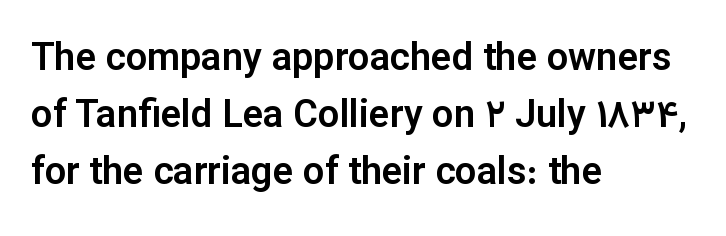
The image shows 38 px sans-serif type, upright; set left-aligned, normal line spacing (1.5x), normal letter spacing, not underlined; low stroke contrast and a medium x-height.
